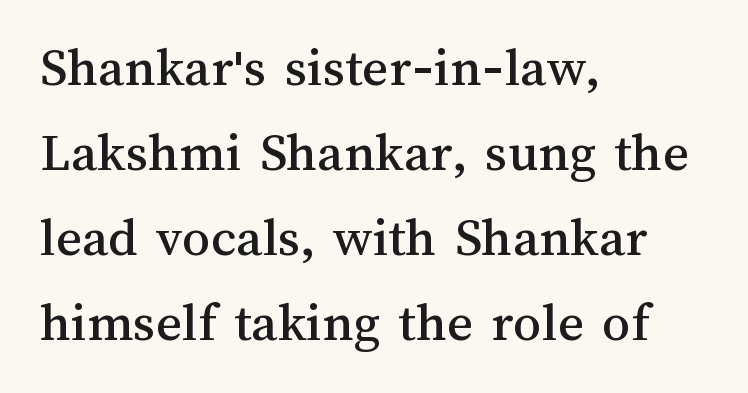
The baseline area is clear. Note the varied advance widths — an 'i' is clearly narrower than an 'm'. A normal amount of white space separates one row of letters from the next. The paragraph shown leans on its left margin.
